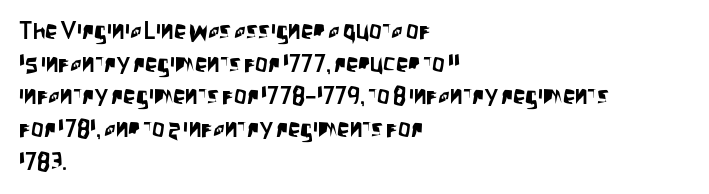
The tracking reads as untouched default to a designer's eye. Has an underline been added? It has not. Where is the straight margin? On the left. A typesetter would call this leading conventional body-copy spacing.
